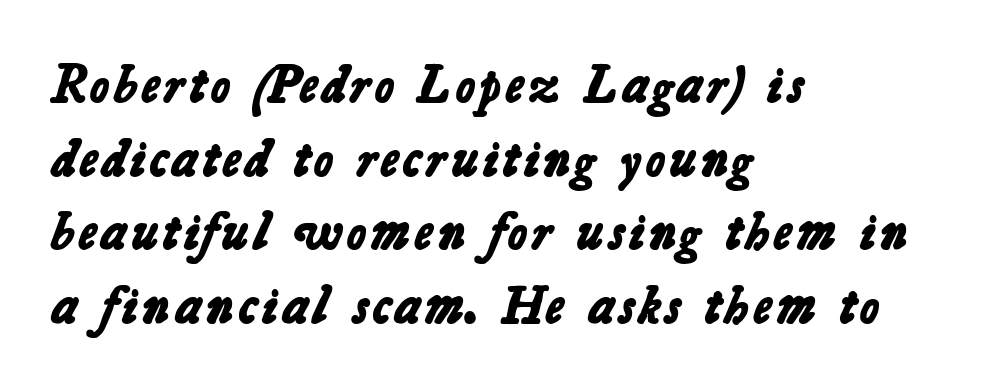
{"serif": "no", "bold": "yes", "weight": "bold", "width": "normal", "stroke_contrast": "low", "x_height": "medium", "monospaced": "no", "underline": "no", "align": "left", "line_spacing": "normal", "line_spacing_ratio": 1.39, "letter_spacing": "normal", "letter_spacing_em": 0.0, "glyph_px": 53}
